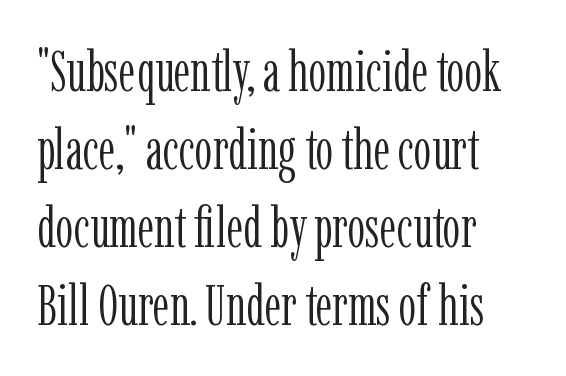
{"serif": "yes", "italic": "no", "bold": "no", "weight": "light", "width": "condensed", "stroke_contrast": "low", "x_height": "medium", "monospaced": "no", "underline": "no", "align": "left", "line_spacing": "normal", "line_spacing_ratio": 1.39, "letter_spacing": "normal", "letter_spacing_em": 0.0, "glyph_px": 56}
